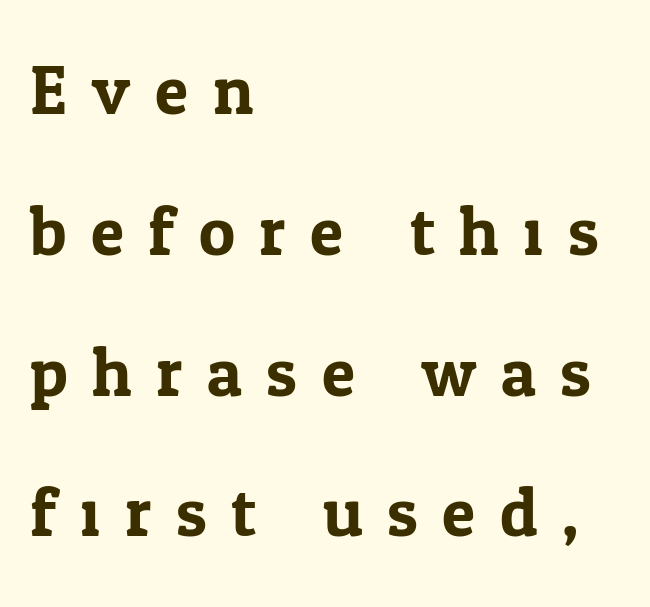
Honestly, the rows look like they've been pulled way apart. The gaps between neighbouring characters are conspicuously large. Observe the serifs anchoring each vertical stroke in this sample. Does the lettering tilt? It doesn't — this is upright. The gap between lines stays unmarked.
